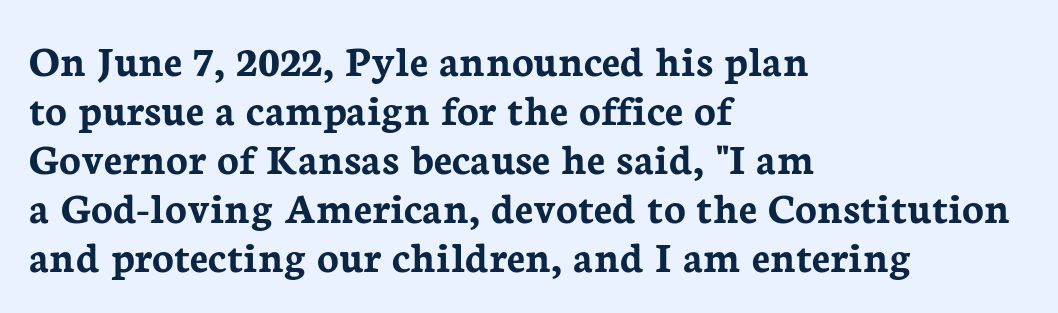
{"serif": "yes", "italic": "no", "bold": "yes", "weight": "semibold", "width": "normal", "stroke_contrast": "low", "x_height": "medium", "monospaced": "no", "underline": "no", "align": "left", "line_spacing": "tight", "line_spacing_ratio": 1.09, "letter_spacing": "normal", "letter_spacing_em": 0.0, "glyph_px": 45}
